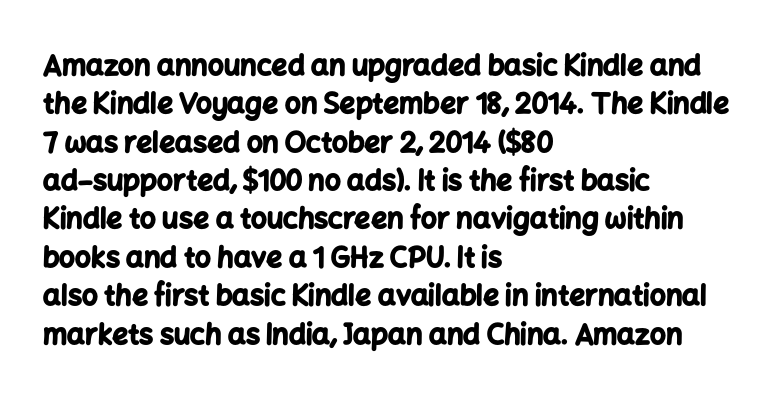
The image shows 28 px bold sans-serif type, upright; set left-aligned, normal line spacing (1.37x), normal letter spacing, not underlined; low stroke contrast and a medium x-height.
